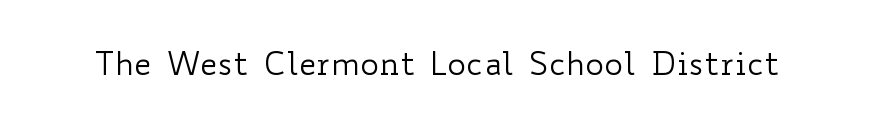
The image shows 32 px regular-weight, wide type, upright; set normal letter spacing, not underlined; low stroke contrast and a small x-height.
